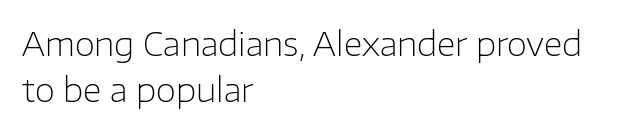
Here the glyphs are tracked normally, forming tight word shapes. The strip under each line holds only bare page. In terms of leading, this rendering sits right in the middle. Bold? No — there's no thickening of the strokes. Caption: multi-line text, flush left, ragged right. In terms of letterform style, serifs are entirely absent.
